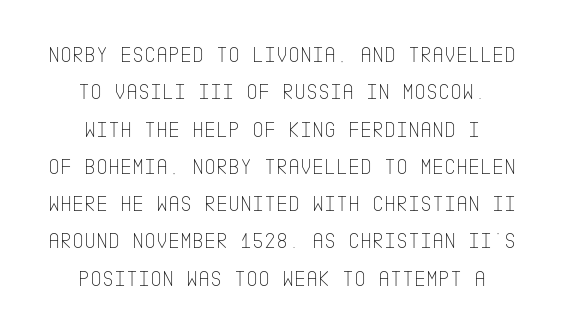
The font's upright variant was chosen for this text. Bold? No — there's no thickening of the strokes. Honestly, there is no underline to notice here at all. Observe the ordinary spacing: letters are neighbours, not strangers. This block has exactly the height ordinary leading produces.
